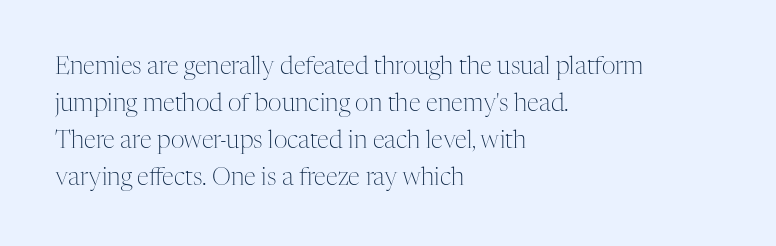
Vertical strokes here are truly vertical. Every row of glyphs begins at an identical x-position on the left. Between one letter and the next there's only the usual sliver of space. Only glyphs here, with clear space below each row.
